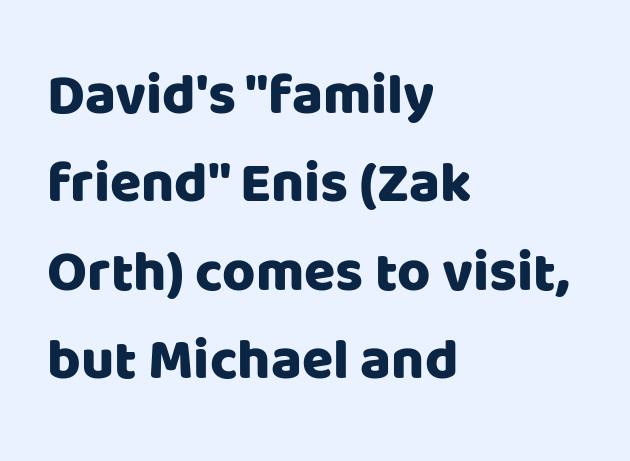
Any mark beneath the type? The region is blank. Students, note that the glyphs here touch the page at normal intervals. Serifs: no, the terminals of the letterforms are clean. Note the varied advance widths — an 'i' is clearly narrower than an 'm'. This is the regular roman posture of the typeface.
